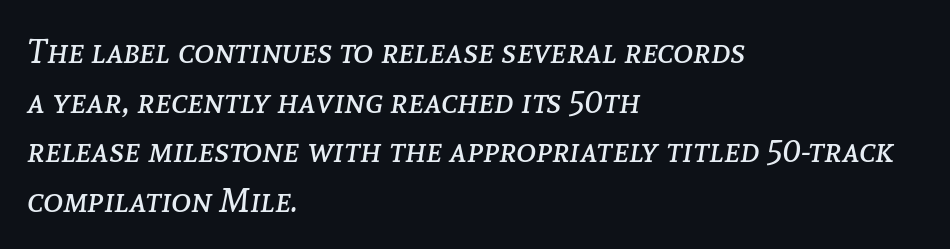
{"italic": "yes", "lean": "right", "slant_degrees": 8, "bold": "no", "weight": "regular", "width": "normal", "stroke_contrast": "low", "x_height": "medium", "monospaced": "no", "underline": "no", "align": "left", "line_spacing": "normal", "line_spacing_ratio": 1.46, "letter_spacing": "normal", "letter_spacing_em": 0.0, "glyph_px": 34}
